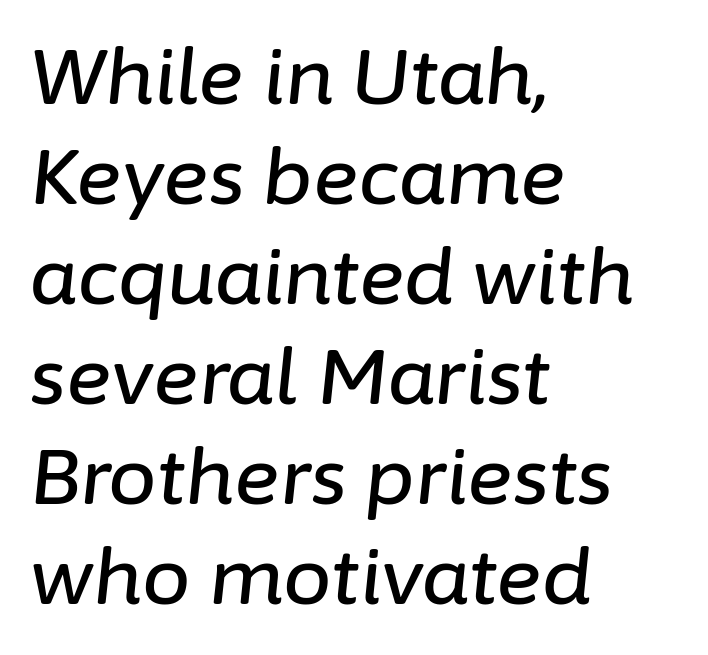
{"italic": "yes", "lean": "right", "slant_degrees": 6, "width": "normal", "stroke_contrast": "low", "x_height": "medium", "monospaced": "no", "underline": "no", "align": "left", "line_spacing": "normal", "line_spacing_ratio": 1.3, "letter_spacing": "normal", "letter_spacing_em": 0.0, "glyph_px": 77}
